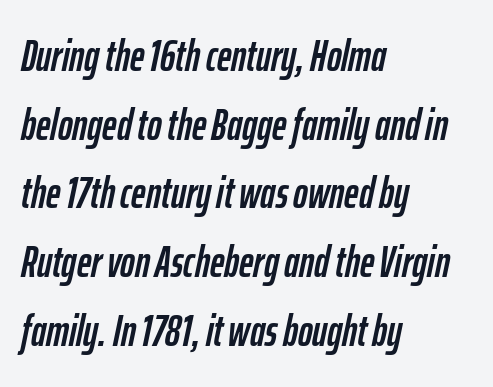
The image shows 44 px condensed type, italic (leaning right); set left-aligned, normal line spacing (1.56x), normal letter spacing, not underlined; low stroke contrast and a medium x-height.
